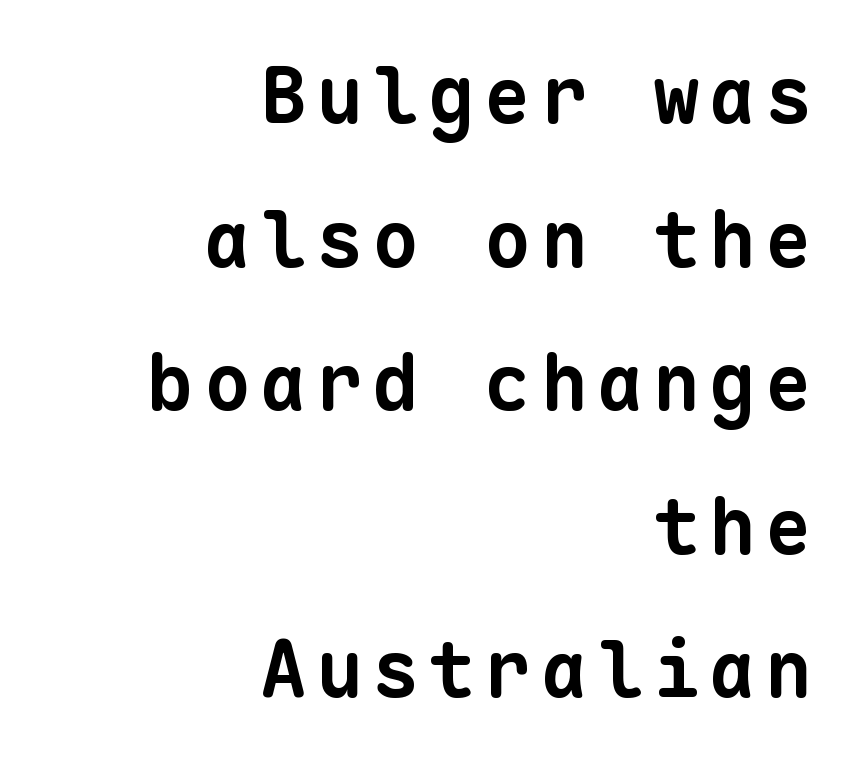
{"serif": "no", "bold": "yes", "weight": "bold", "width": "normal", "stroke_contrast": "low", "x_height": "medium", "monospaced": "yes", "underline": "no", "align": "right", "line_spacing_ratio": 1.84, "glyph_px": 78}
